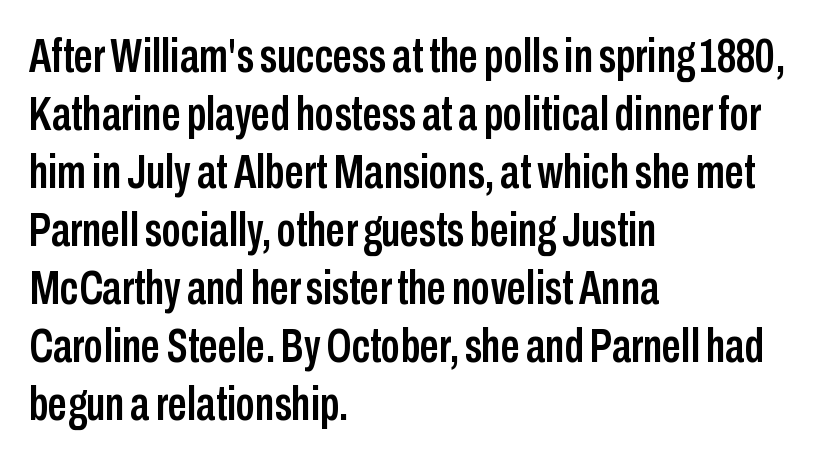
The image shows 48 px condensed sans-serif type, upright; set left-aligned, line spacing 1.21x, normal letter spacing, not underlined; low stroke contrast and a medium x-height.
